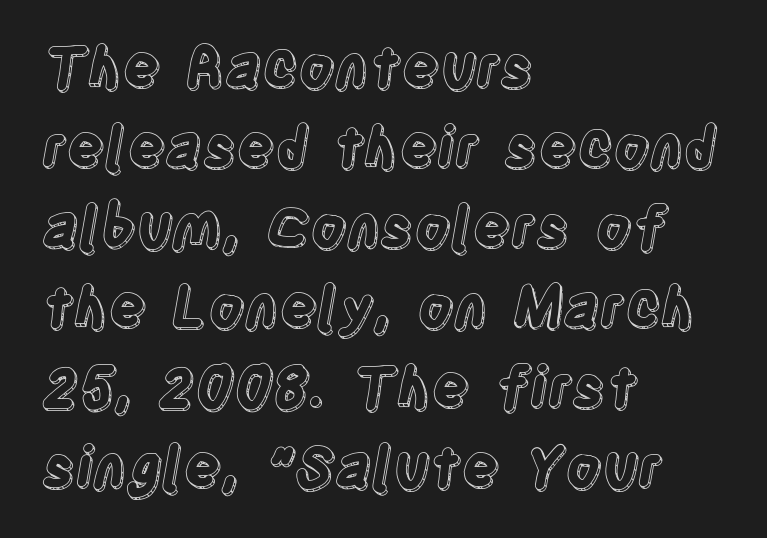
Q: Is the text italic (slanted)? A: Yes.
Q: Is the text underlined? A: No.
Q: How is the paragraph aligned? A: Left-aligned.
Q: Is the spacing between letters normal or unusually wide? A: Normal.
Q: Is the spacing between lines tight, normal or loose? A: Normal.
Q: Width (condensed, normal, or wide)? A: Condensed.
Q: x-height? A: Large.
Q: Monospaced? A: No.
